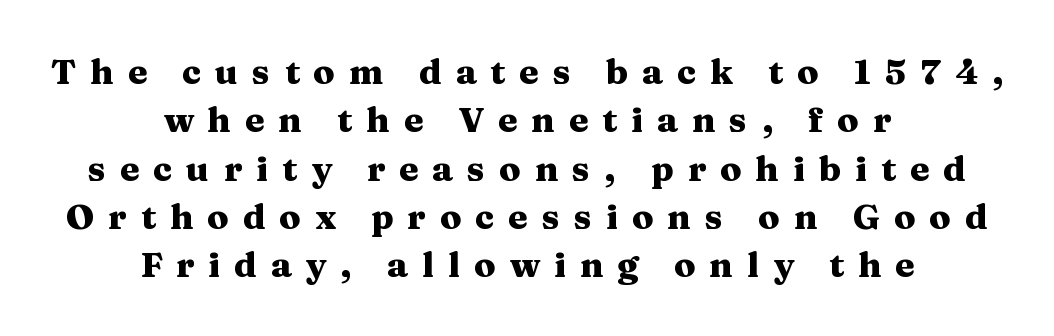
Q: Is the text bold? A: Yes.
Q: Is the text italic (slanted)? A: No, it is upright.
Q: Is the typeface a serif or a sans-serif typeface? A: Serif.
Q: Is the text underlined? A: No.
Q: How is the paragraph aligned? A: Centered.
Q: Is the spacing between letters normal or unusually wide? A: Unusually wide.
Q: Is the spacing between lines tight, normal or loose? A: Normal.
Q: Width (condensed, normal, or wide)? A: Wide.
Q: Stroke contrast? A: Medium.
Q: x-height? A: Medium.
Q: Monospaced? A: No.
